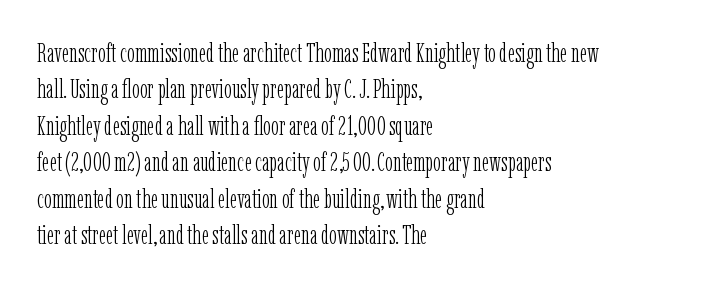
Q: Is the text bold? A: No.
Q: Is the text italic (slanted)? A: No, it is upright.
Q: Is the text underlined? A: No.
Q: How is the paragraph aligned? A: Left-aligned.
Q: Is the spacing between letters normal or unusually wide? A: Normal.
Q: Is the spacing between lines tight, normal or loose? A: Normal.
